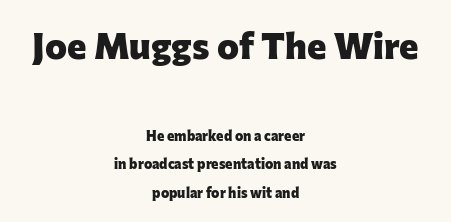
Q: Is the text bold? A: Yes.
Q: Is the text italic (slanted)? A: No, it is upright.
Q: Is the typeface a serif or a sans-serif typeface? A: Sans-serif.
Q: Is the text underlined? A: No.
Q: How is the paragraph aligned? A: Centered.
Q: Is the spacing between letters normal or unusually wide? A: Normal.
Q: Is the spacing between lines tight, normal or loose? A: Loose.
Q: Which block of text is set in a larger size, the first (top) or the second (bottom)? A: The first (top) one.
Q: Width (condensed, normal, or wide)? A: Normal.
Q: Stroke contrast? A: Low.
Q: x-height? A: Medium.
Q: Monospaced? A: No.
